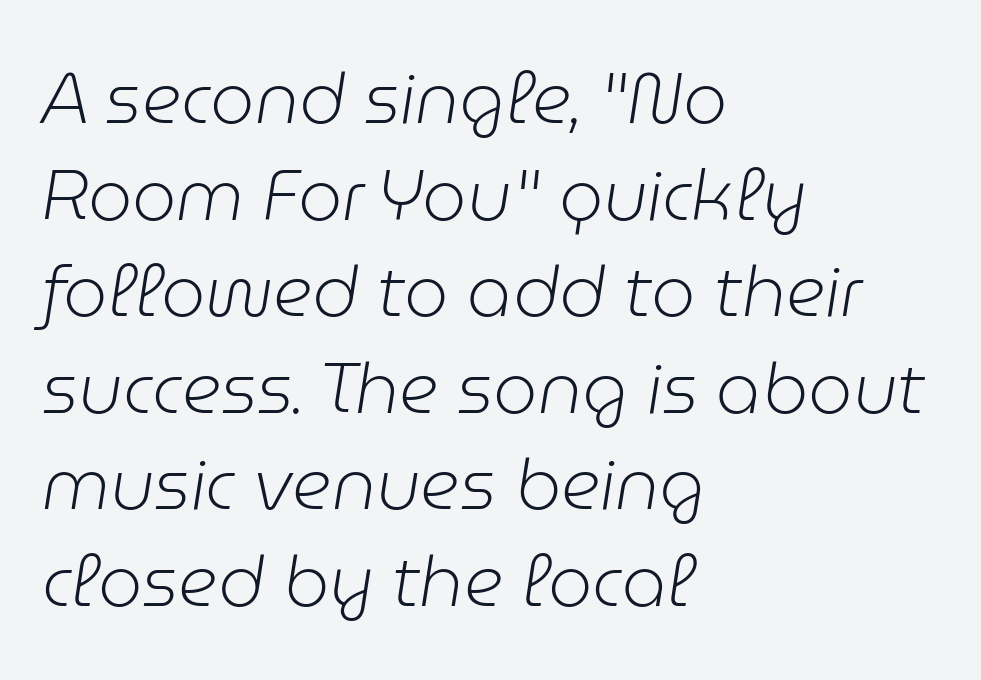
The text carries the slant typical of an italic or oblique font. This sample keeps an unexceptional amount of space between lines. The ragged edge is on the right, which tells us the setting is flush left. Each letter keeps its own natural width here, so spacing adapts to shape.
